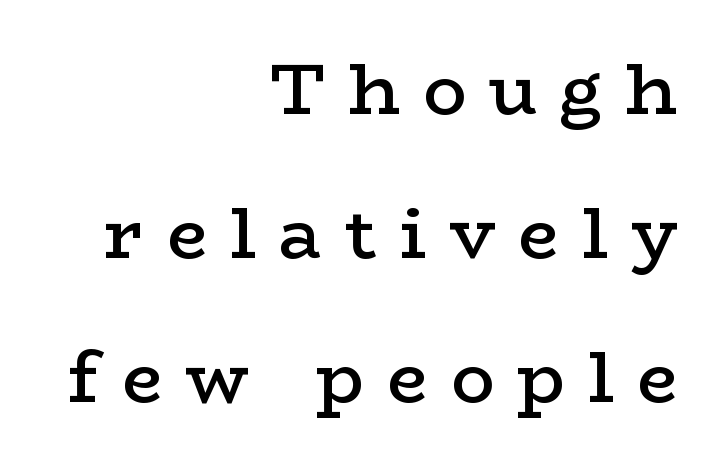
Rows of type keep a wide berth in the vertical direction. This is roman type, the default non-slanted kind. Substantial extra tracking has been applied to these lines. How heavy is the stroke? Medium-heavy — a semibold, shy of bold.
